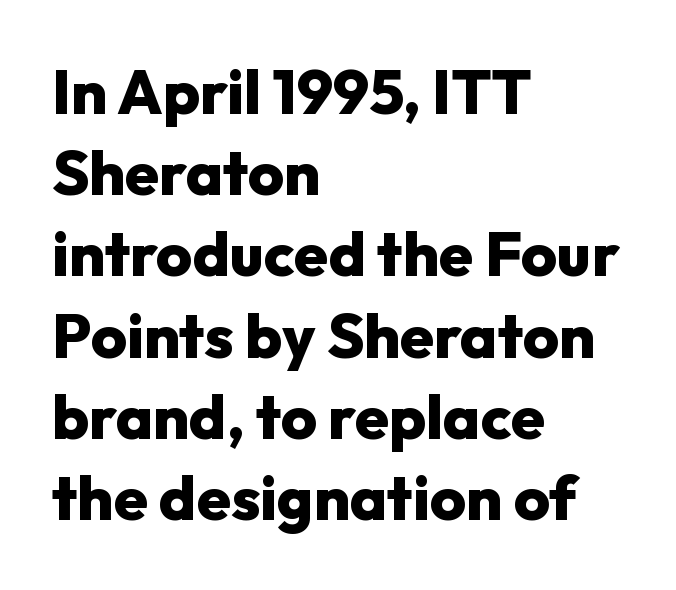
Leading matches the norm, producing a regular column. This rendering uses left alignment, leaving the right contour irregular. The rendering keeps characters at their native spacing. The typeface chosen for these lines omits serifs. Each letter keeps its own natural width here, so spacing adapts to shape.
